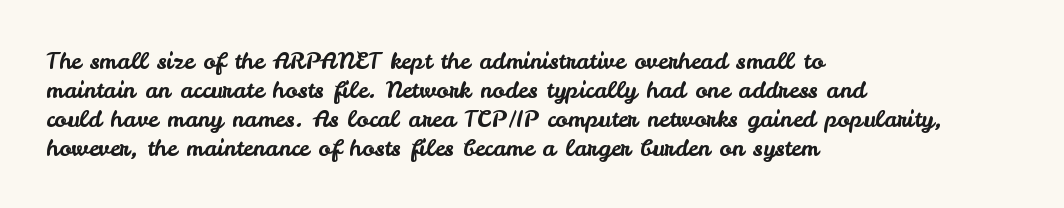
Q: Is the text italic (slanted)? A: Yes.
Q: Is the text underlined? A: No.
Q: How is the paragraph aligned? A: Left-aligned.
Q: Is the spacing between letters normal or unusually wide? A: Normal.
Q: Is the spacing between lines tight, normal or loose? A: Normal.
